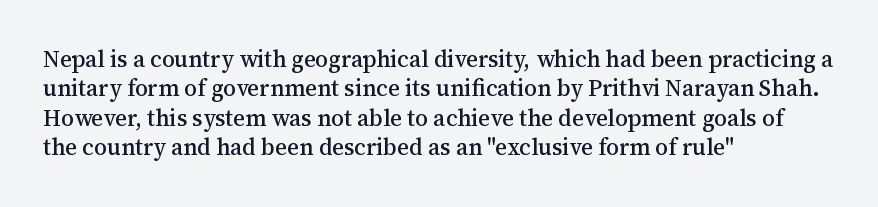
One-word summary of the alignment: left. Posture: vertical. The tracking reads as untouched default to a designer's eye. Each row of text sits above clean, open space. Does the leading feel generous? No, just average.
